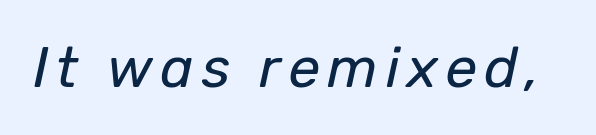
Q: Is the text bold? A: No.
Q: Is the text italic (slanted)? A: Yes, it leans right by about 12 degrees.
Q: Is the text underlined? A: No.
Q: Width (condensed, normal, or wide)? A: Normal.
Q: Stroke contrast? A: Low.
Q: x-height? A: Medium.
Q: Monospaced? A: No.
